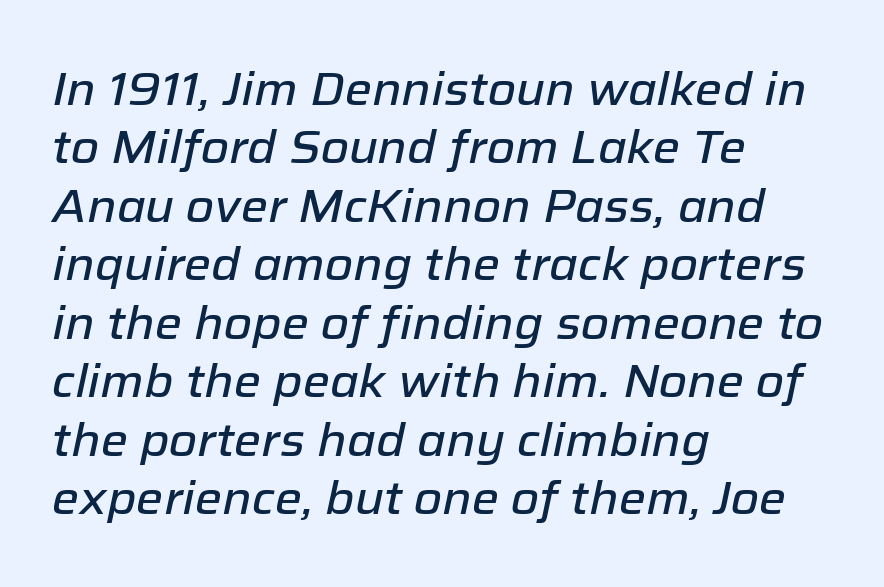
Q: Is the text italic (slanted)? A: Yes, it leans right by about 12 degrees.
Q: Is the text underlined? A: No.
Q: How is the paragraph aligned? A: Left-aligned.
Q: Is the spacing between letters normal or unusually wide? A: Normal.
Q: Is the spacing between lines tight, normal or loose? A: Normal.
Q: Width (condensed, normal, or wide)? A: Normal.
Q: Stroke contrast? A: Low.
Q: x-height? A: Medium.
Q: Monospaced? A: No.
